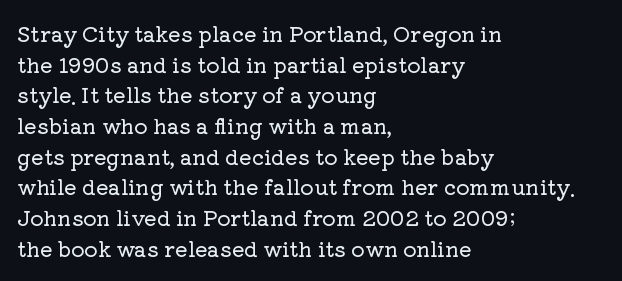
{"italic": "no", "underline": "no", "align": "left", "line_spacing": "normal", "line_spacing_ratio": 1.46, "letter_spacing": "normal", "letter_spacing_em": 0.0, "glyph_px": 21}
